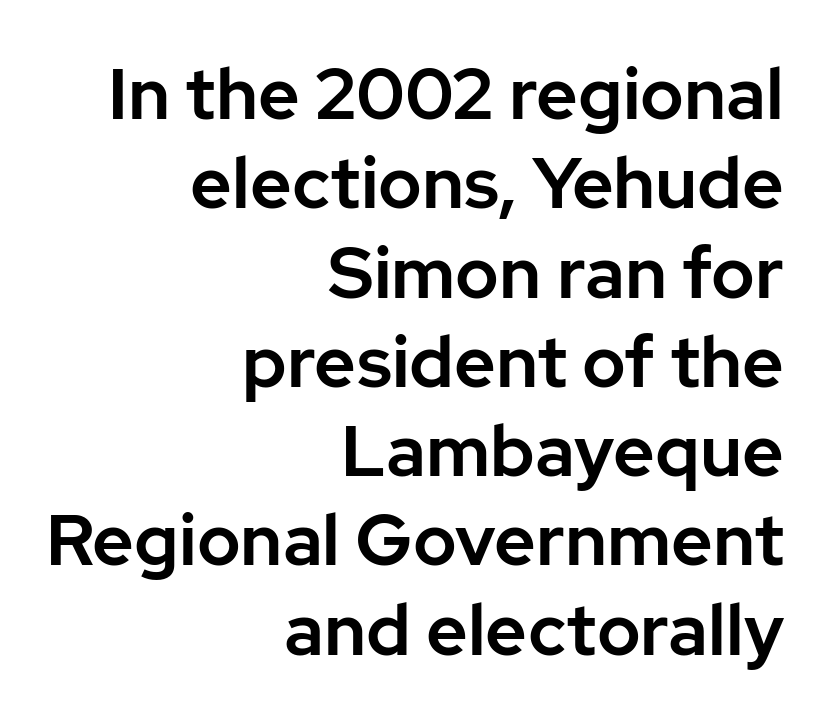
Q: Is the text italic (slanted)? A: No, it is upright.
Q: Is the typeface a serif or a sans-serif typeface? A: Sans-serif.
Q: Is the text underlined? A: No.
Q: How is the paragraph aligned? A: Right-aligned.
Q: Is the spacing between letters normal or unusually wide? A: Normal.
Q: Width (condensed, normal, or wide)? A: Normal.
Q: Stroke contrast? A: Low.
Q: x-height? A: Medium.
Q: Monospaced? A: No.
